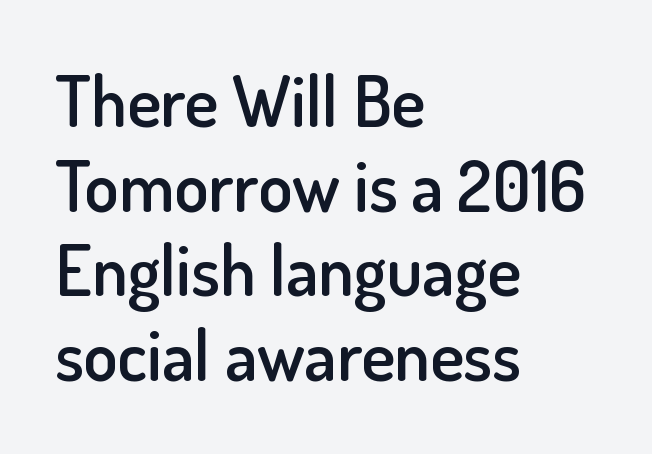
Q: Is the text bold? A: Semi-bold.
Q: Is the text italic (slanted)? A: No, it is upright.
Q: Is the typeface a serif or a sans-serif typeface? A: Sans-serif.
Q: Is the text underlined? A: No.
Q: How is the paragraph aligned? A: Left-aligned.
Q: Is the spacing between letters normal or unusually wide? A: Normal.
Q: Width (condensed, normal, or wide)? A: Normal.
Q: Stroke contrast? A: Low.
Q: x-height? A: Small.
Q: Monospaced? A: No.
